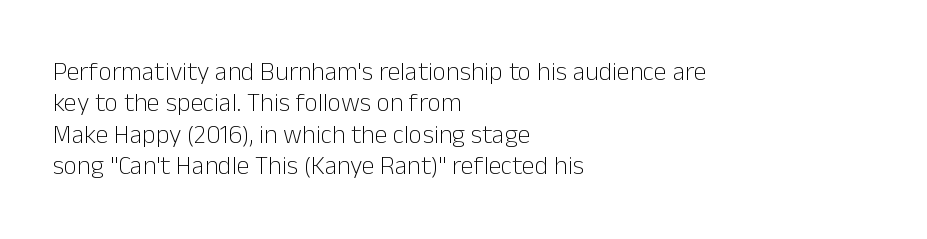
What stands out about the letter spacing? Nothing — it is the standard amount. The rendering anchors every line to the left-hand side. A light-to-regular cut is what we see here. Ordinary non-slanted type is in use.
